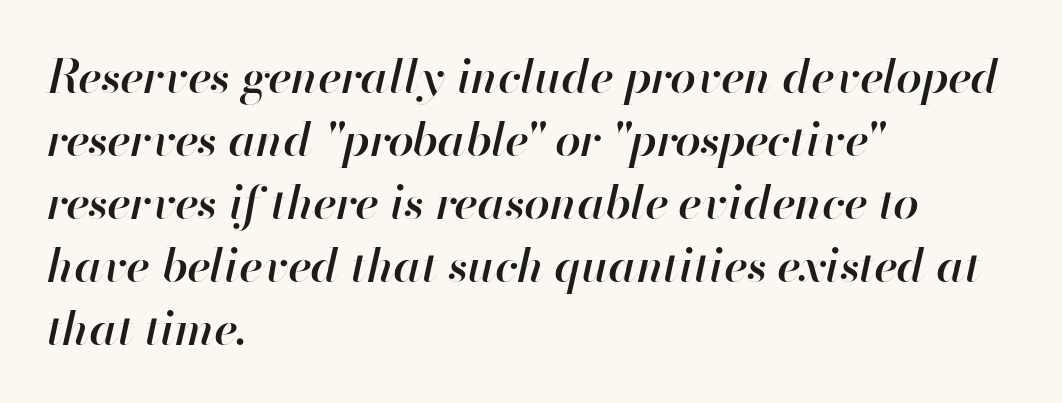
{"italic": "yes", "lean": "right", "slant_degrees": 13, "bold": "semi", "weight": "semibold", "width": "normal", "stroke_contrast": "high", "x_height": "small", "monospaced": "no", "underline": "no", "align": "left", "line_spacing": "normal", "line_spacing_ratio": 1.37, "letter_spacing": "normal", "letter_spacing_em": 0.0, "glyph_px": 46}
